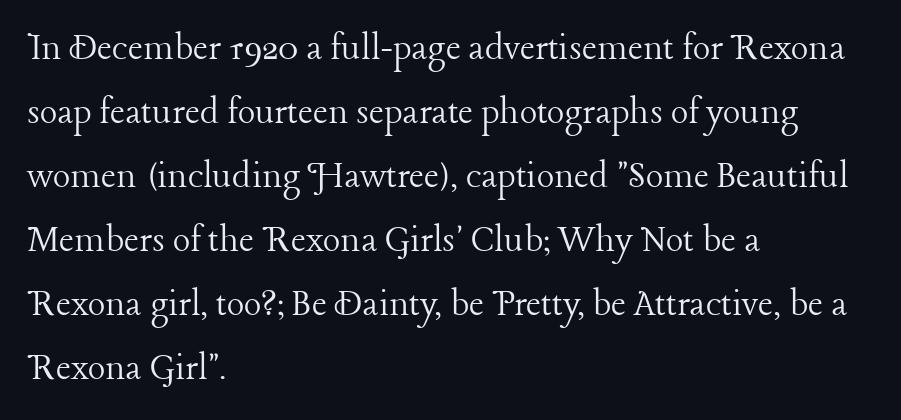
{"serif": "yes", "italic": "no", "bold": "no", "weight": "light", "width": "normal", "stroke_contrast": "low", "x_height": "medium", "monospaced": "no", "underline": "no", "align": "left", "line_spacing": "normal", "line_spacing_ratio": 1.56, "letter_spacing": "normal", "letter_spacing_em": 0.0, "glyph_px": 41}
